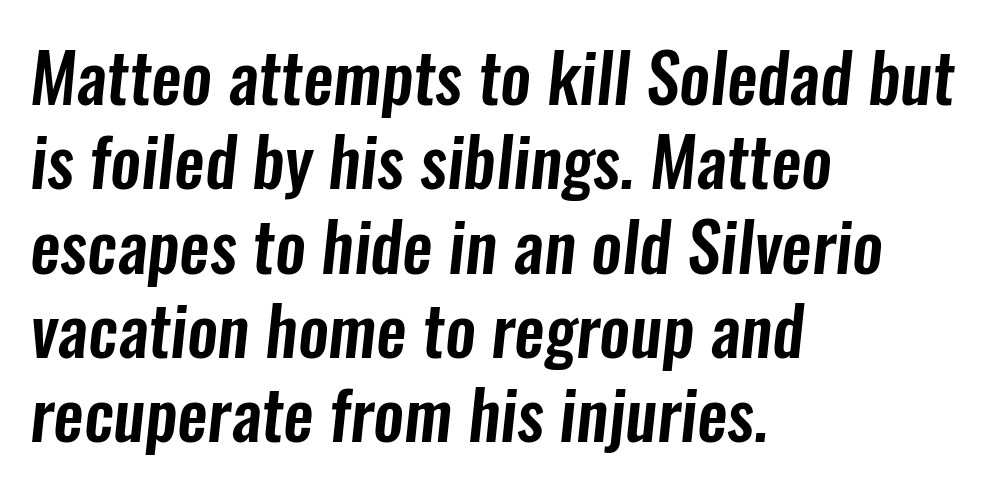
Where is the straight margin? On the left. This sample uses a sans-serif face. You could call the tracking neutral — neither tight nor loose. The rendering uses natural spacing where letterforms have individual widths. The space beneath each line is pristine and unruled.
